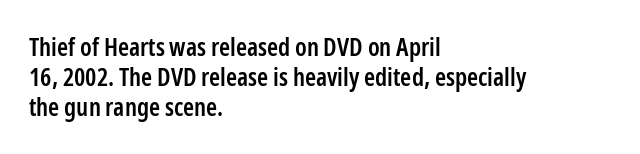
Posture: straight, roman, zero tilt. Unmarked baselines from the first word to the last. Spacing between characters is what you'd get straight out of the box. The face used here is a semibold: visibly heavier than regular, lighter than bold.
